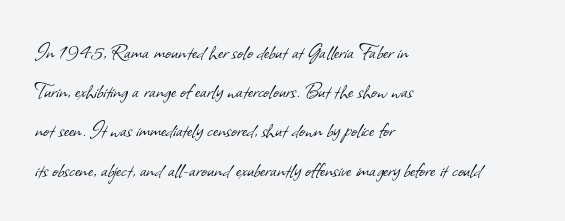
The glyphs are unaccompanied by any horizontal stroke below them. The passage shown is not bold in any degree. Notice how descenders clear the ascenders below comfortably — that's standard leading. Honestly, the letter spacing is just normal — you wouldn't notice it. Caption: multi-line text, flush left, ragged right.
